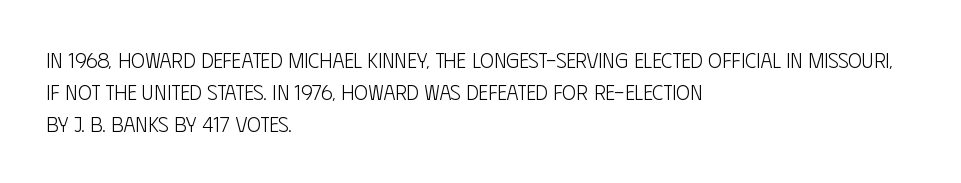
Vertical strokes here are truly vertical. The paragraph has a hard left edge and a soft right edge. The rendering uses a moderate line-height, typical for paragraphs. The cut favours lightness, reaching ordinary text weight at its darkest.
